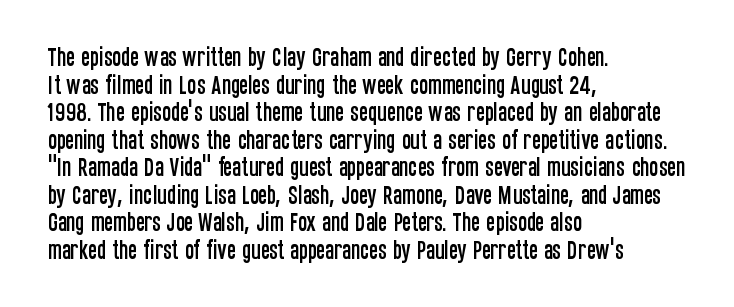
The image shows 21 px text type, upright; set left-aligned, normal line spacing (1.31x), normal letter spacing, not underlined.
